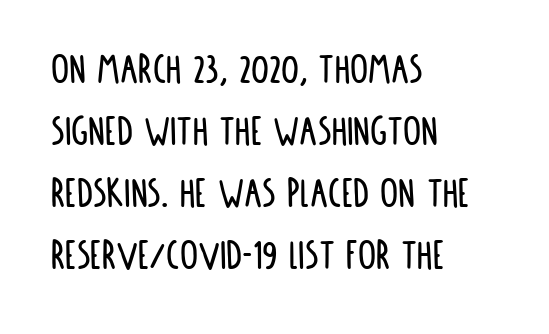
The image shows 45 px condensed sans-serif type, upright; set left-aligned, normal line spacing (1.38x), normal letter spacing, not underlined; low stroke contrast and a large x-height.
